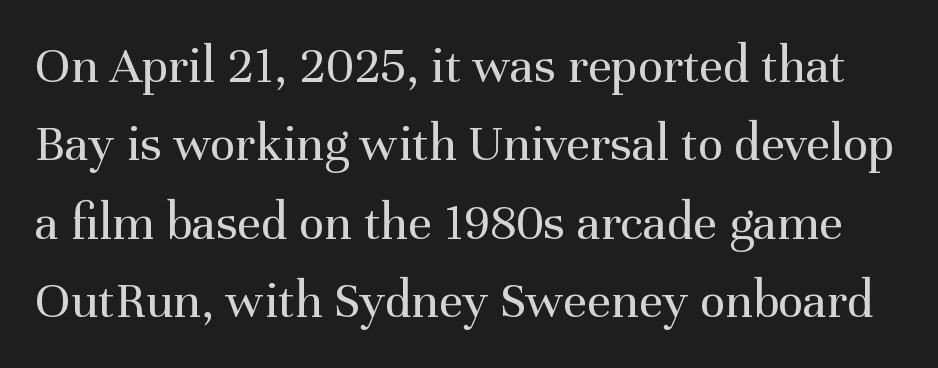
Old-style or modern, the face here clearly has serifs. Regular leading. Standard letterfit; no display-style spreading of the glyphs. Only glyphs here, with clear space below each row. Ordinary non-slanted type is in use.
